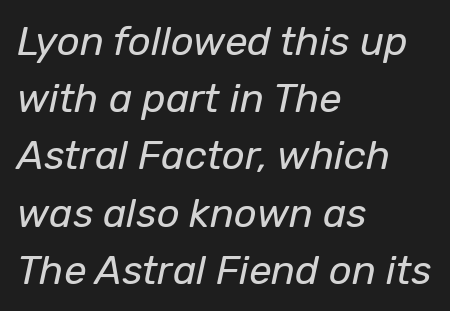
{"italic": "yes", "lean": "right", "slant_degrees": 12, "bold": "no", "weight": "regular", "width": "normal", "stroke_contrast": "low", "x_height": "medium", "monospaced": "no", "underline": "no", "align": "left", "line_spacing": "normal", "line_spacing_ratio": 1.43, "letter_spacing": "normal", "letter_spacing_em": 0.0, "glyph_px": 40}
